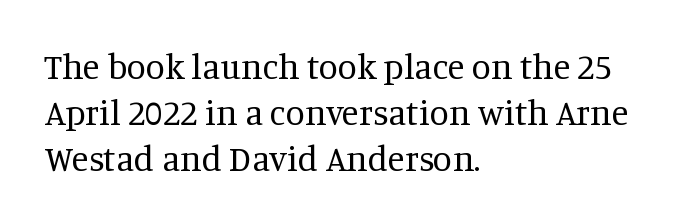
{"serif": "yes", "italic": "no", "bold": "no", "weight": "regular", "width": "normal", "stroke_contrast": "medium", "x_height": "large", "monospaced": "no", "underline": "no", "align": "left", "line_spacing": "normal", "line_spacing_ratio": 1.31, "letter_spacing": "normal", "letter_spacing_em": 0.0, "glyph_px": 35}
